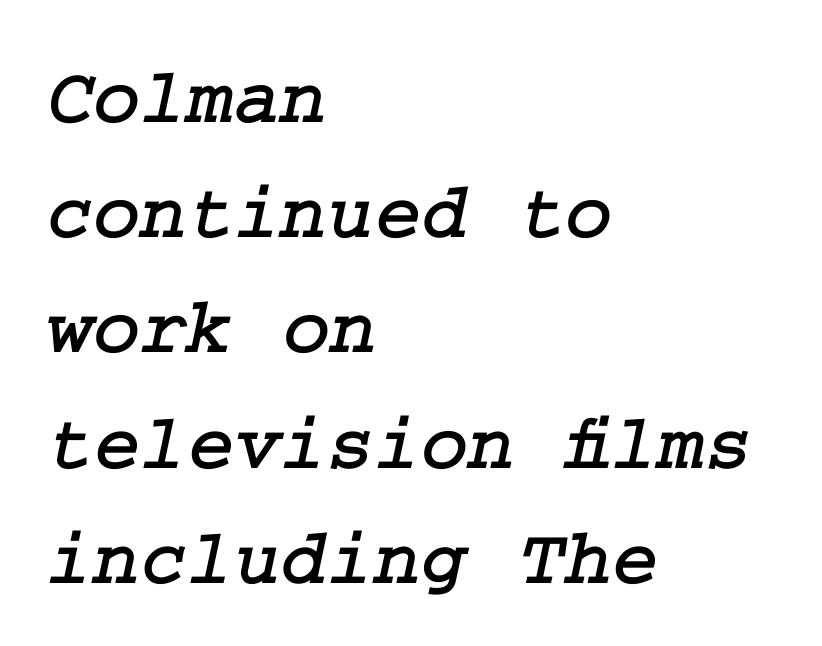
These lines are set flush left with a ragged right edge. The designer went with a serif here, giving each stem small feet. Students, observe: this is what conventionally led text looks like. Look at the tracking — it's just the regular setting, nothing added. Rule under the text: the space is simply empty.
